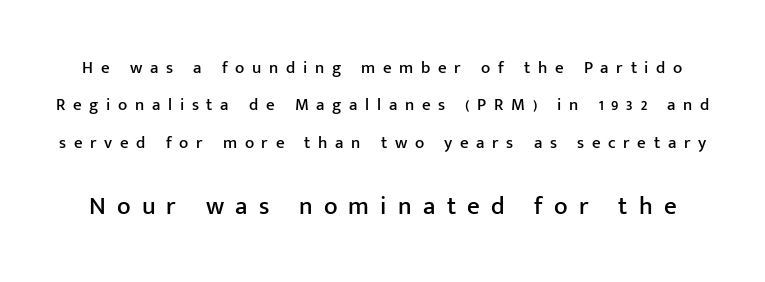
Posture: vertical. Spacing between characters has been opened up far beyond the box default. Just letters on the line, the space beneath them empty. Here the second block reads like a headline and the first like body copy. Airy leading.
